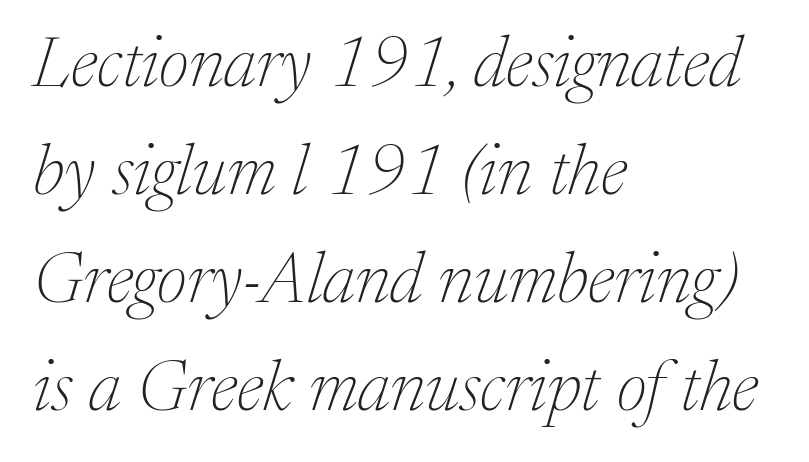
You can tell from the footed stems that serif type was used. The rendering uses natural spacing where letterforms have individual widths. Rows of type keep a routine distance in the vertical direction. The letterforms sit at book weight or below. No word sits above an underline. The typesetter chose a ragged-right arrangement here.
